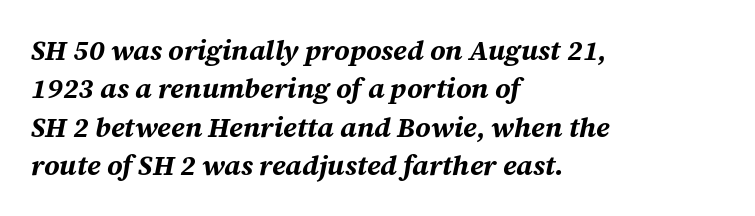
Q: Is the text bold? A: Yes.
Q: Is the text italic (slanted)? A: Yes, it leans right by about 12 degrees.
Q: Is the text underlined? A: No.
Q: How is the paragraph aligned? A: Left-aligned.
Q: Is the spacing between letters normal or unusually wide? A: Normal.
Q: Is the spacing between lines tight, normal or loose? A: Normal.
Q: Width (condensed, normal, or wide)? A: Normal.
Q: Stroke contrast? A: Medium.
Q: x-height? A: Medium.
Q: Monospaced? A: No.
